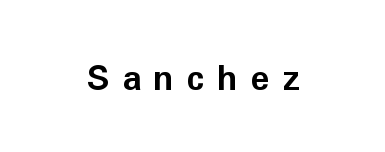
{"serif": "no", "italic": "no", "bold": "yes", "weight": "bold", "width": "normal", "stroke_contrast": "low", "x_height": "medium", "monospaced": "no", "underline": "no", "letter_spacing": "wide", "letter_spacing_em": 0.35, "glyph_px": 35}
